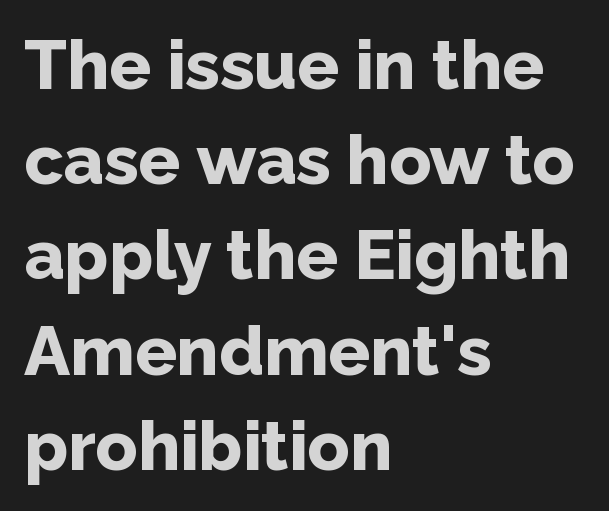
{"serif": "no", "italic": "no", "bold": "yes", "weight": "bold", "width": "normal", "stroke_contrast": "low", "x_height": "medium", "monospaced": "no", "underline": "no", "align": "left", "line_spacing": "normal", "line_spacing_ratio": 1.38, "letter_spacing": "normal", "letter_spacing_em": 0.0, "glyph_px": 69}
